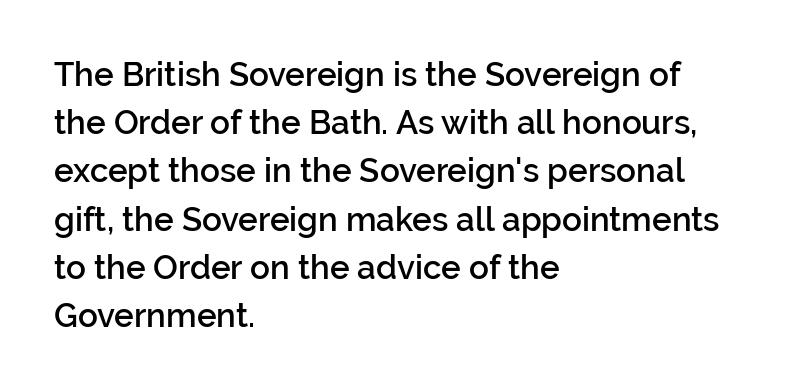
The image shows 33 px semibold sans-serif type, upright; set left-aligned, normal line spacing (1.46x), normal letter spacing, not underlined; low stroke contrast and a medium x-height.
